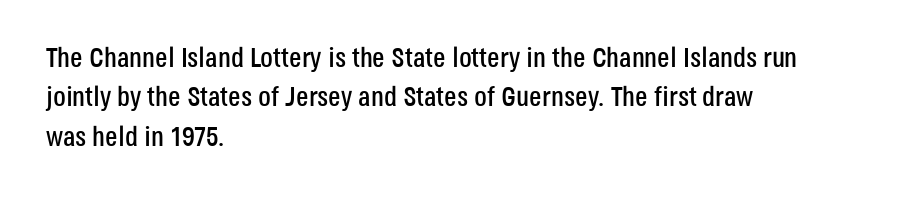
This is roman type, the default non-slanted kind. No word sits above an underline. Caption: standard tracking, unaltered. Character widths vary here, with narrow letters taking less room than wide ones.
